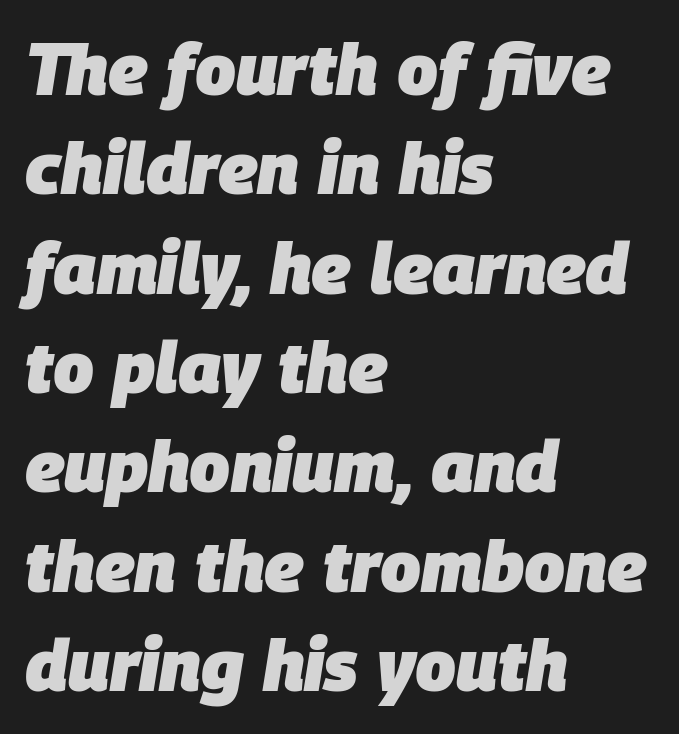
Q: Is the text bold? A: Yes.
Q: Is the text italic (slanted)? A: Yes, it leans right by about 9 degrees.
Q: Is the text underlined? A: No.
Q: How is the paragraph aligned? A: Left-aligned.
Q: Is the spacing between letters normal or unusually wide? A: Normal.
Q: Is the spacing between lines tight, normal or loose? A: Normal.
Q: Width (condensed, normal, or wide)? A: Normal.
Q: Stroke contrast? A: Low.
Q: x-height? A: Large.
Q: Monospaced? A: No.
